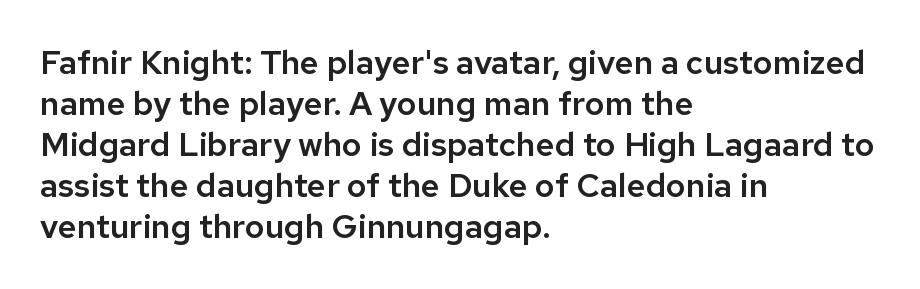
The glyphs in this specimen are sans serif. A typesetter would call this proportional, since set widths differ per character. Every character sits straight up, as roman type does. A student would call this left alignment; a typographer would say flush left, rag right.
